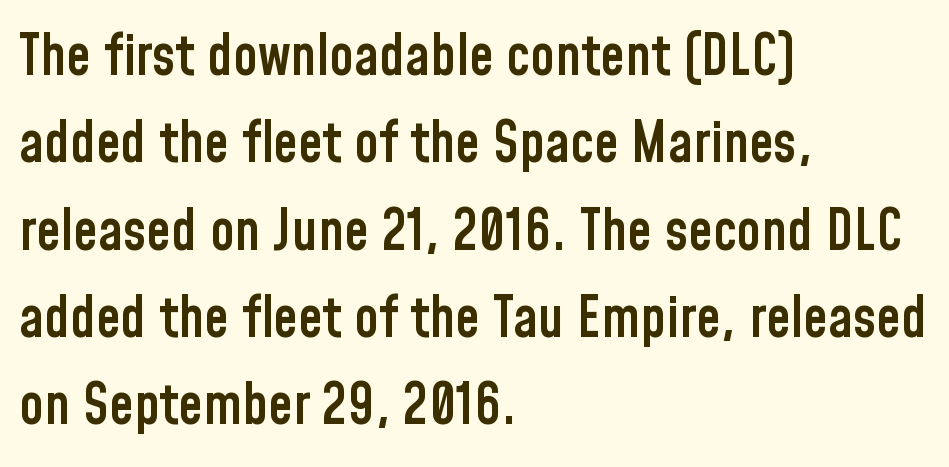
{"serif": "no", "italic": "no", "bold": "semi", "weight": "semibold", "width": "condensed", "stroke_contrast": "low", "x_height": "medium", "monospaced": "no", "underline": "no", "align": "left", "line_spacing": "normal", "line_spacing_ratio": 1.56, "letter_spacing": "normal", "letter_spacing_em": 0.0, "glyph_px": 56}
